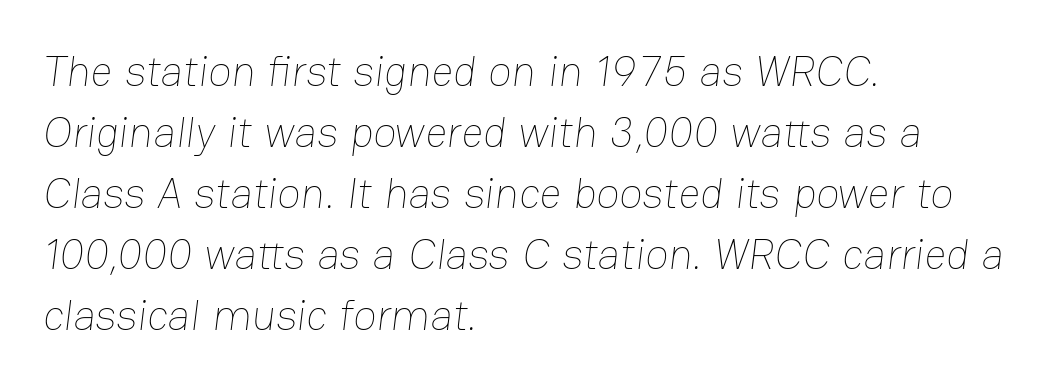
The image shows 43 px thin type; set left-aligned, normal line spacing (1.42x), normal letter spacing, not underlined; low stroke contrast and a medium x-height.
